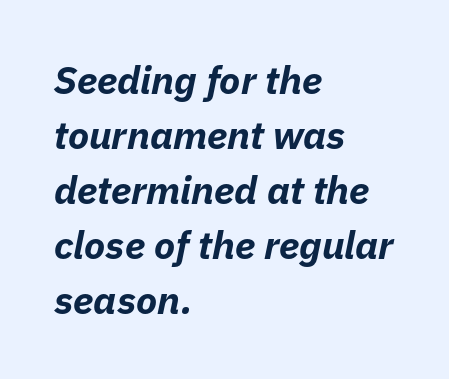
The sample has been set heavy, in full bold. The rendering uses natural spacing where letterforms have individual widths. Compared with ordinary roman type, these characters are visibly tilted. No word sits above an underline. The face used here is rendered with its standard letterfit.
